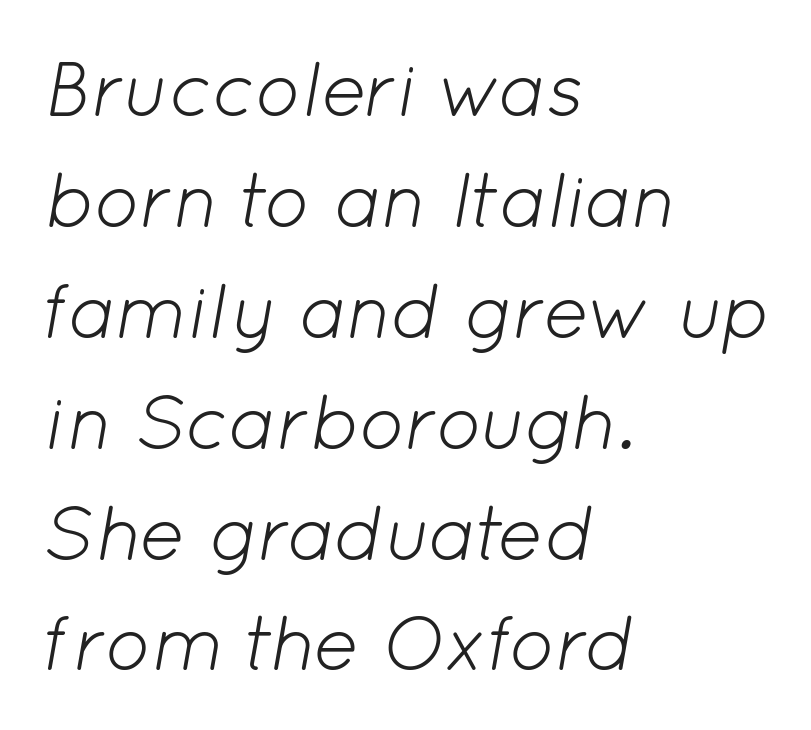
Q: Is the text bold? A: No.
Q: Is the text italic (slanted)? A: Yes, it leans right by about 12 degrees.
Q: Is the text underlined? A: No.
Q: How is the paragraph aligned? A: Left-aligned.
Q: Is the spacing between letters normal or unusually wide? A: Normal.
Q: Is the spacing between lines tight, normal or loose? A: Normal.
Q: Width (condensed, normal, or wide)? A: Normal.
Q: Stroke contrast? A: Low.
Q: x-height? A: Medium.
Q: Monospaced? A: No.
